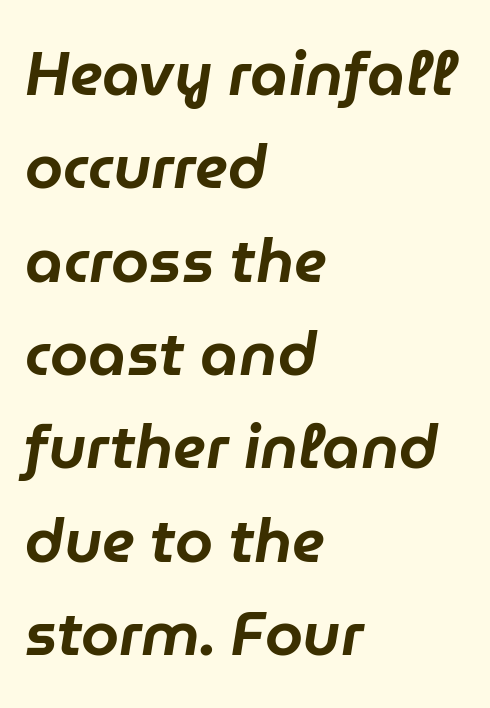
Emphasis-style slanted type is in use. The specimen omits any rule beneath the text block's lines. A typesetter would call this proportional, since set widths differ per character. A normal amount of white space separates one row of letters from the next. Characters follow at the spacing the type designer built in.
